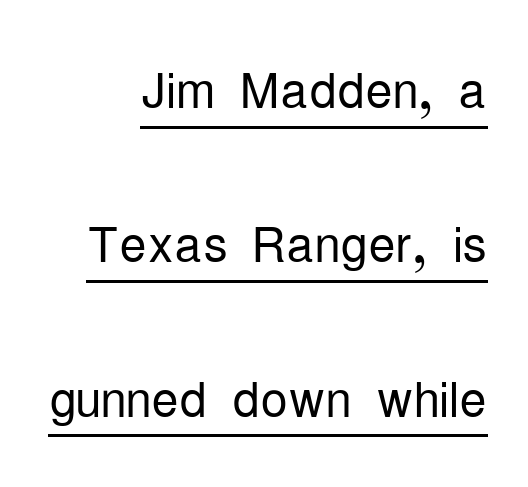
Q: Is the text bold? A: No.
Q: Is the text italic (slanted)? A: No, it is upright.
Q: Is the typeface a serif or a sans-serif typeface? A: Sans-serif.
Q: Is the text underlined? A: Yes.
Q: How is the paragraph aligned? A: Right-aligned.
Q: Is the spacing between letters normal or unusually wide? A: Normal.
Q: Is the spacing between lines tight, normal or loose? A: Loose.
Q: Width (condensed, normal, or wide)? A: Condensed.
Q: Stroke contrast? A: Low.
Q: x-height? A: Medium.
Q: Monospaced? A: No.
